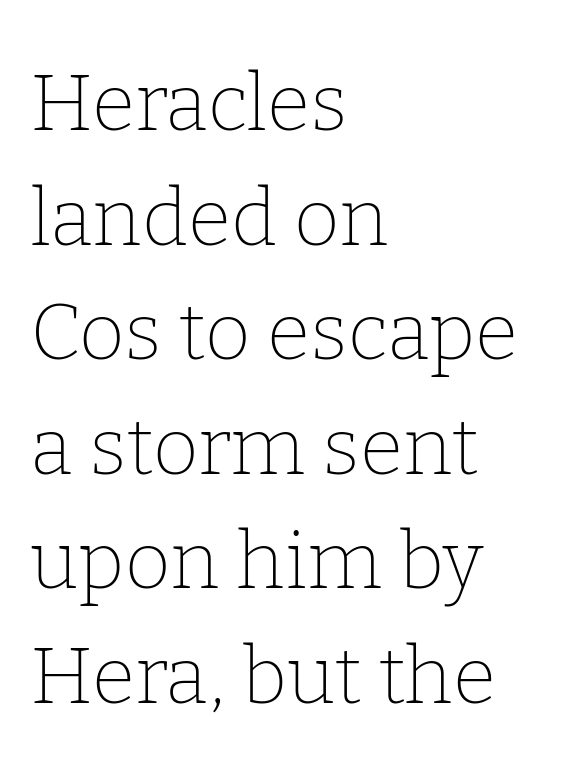
{"serif": "yes", "italic": "no", "bold": "no", "weight": "thin", "width": "normal", "stroke_contrast": "low", "x_height": "medium", "monospaced": "no", "underline": "no", "align": "left", "line_spacing": "normal", "line_spacing_ratio": 1.45, "letter_spacing": "normal", "letter_spacing_em": 0.0, "glyph_px": 79}
